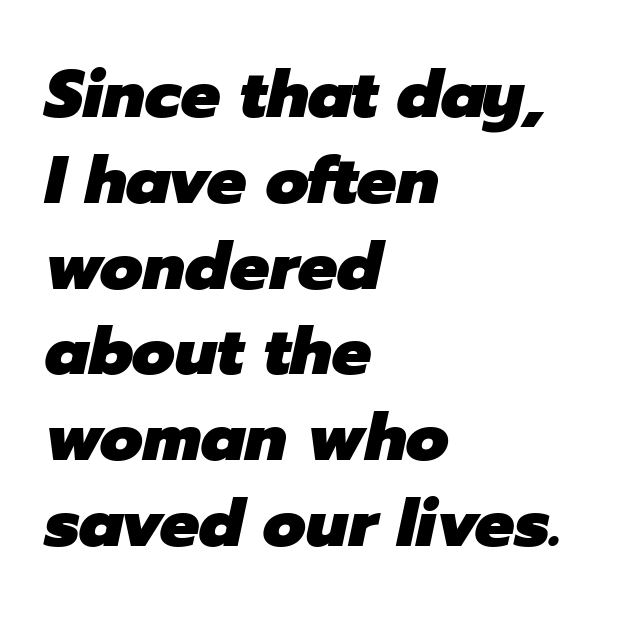
The image shows 66 px heavy type, italic (leaning right); set left-aligned, normal line spacing (1.3x), normal letter spacing, not underlined; low stroke contrast and a medium x-height.
